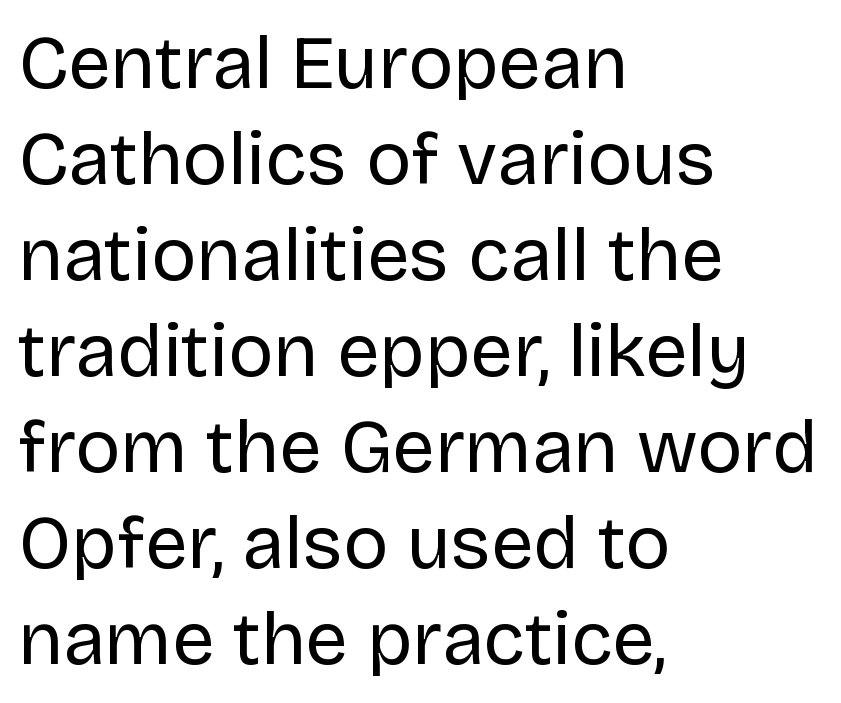
Q: Is the text bold? A: No.
Q: Is the text italic (slanted)? A: No, it is upright.
Q: Is the typeface a serif or a sans-serif typeface? A: Sans-serif.
Q: Is the text underlined? A: No.
Q: How is the paragraph aligned? A: Left-aligned.
Q: Is the spacing between letters normal or unusually wide? A: Normal.
Q: Is the spacing between lines tight, normal or loose? A: Normal.
Q: Width (condensed, normal, or wide)? A: Normal.
Q: Stroke contrast? A: Low.
Q: x-height? A: Large.
Q: Monospaced? A: No.
